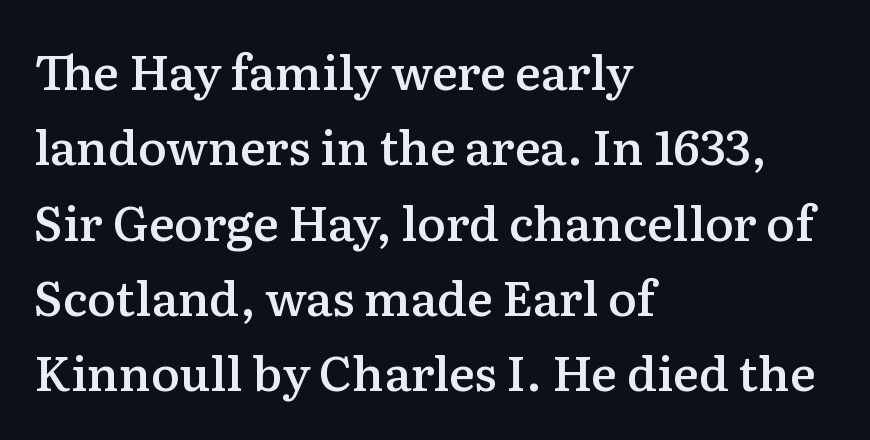
Q: Is the text bold? A: Semi-bold.
Q: Is the text italic (slanted)? A: No, it is upright.
Q: Is the typeface a serif or a sans-serif typeface? A: Serif.
Q: Is the text underlined? A: No.
Q: How is the paragraph aligned? A: Left-aligned.
Q: Is the spacing between letters normal or unusually wide? A: Normal.
Q: Is the spacing between lines tight, normal or loose? A: Normal.
Q: Width (condensed, normal, or wide)? A: Normal.
Q: Stroke contrast? A: Medium.
Q: x-height? A: Medium.
Q: Monospaced? A: No.
